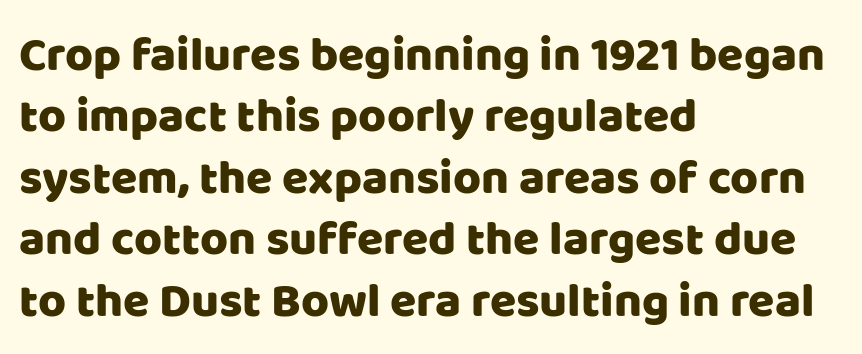
Short note: letters normally spaced. The typeface chosen for these lines omits serifs. Underlining? Definitely not there. Rendered with straight, roman letterforms. Is the block centered? No — it sits flush against the left margin. This sample has the flowing, uneven cadence of proportional lettering.
